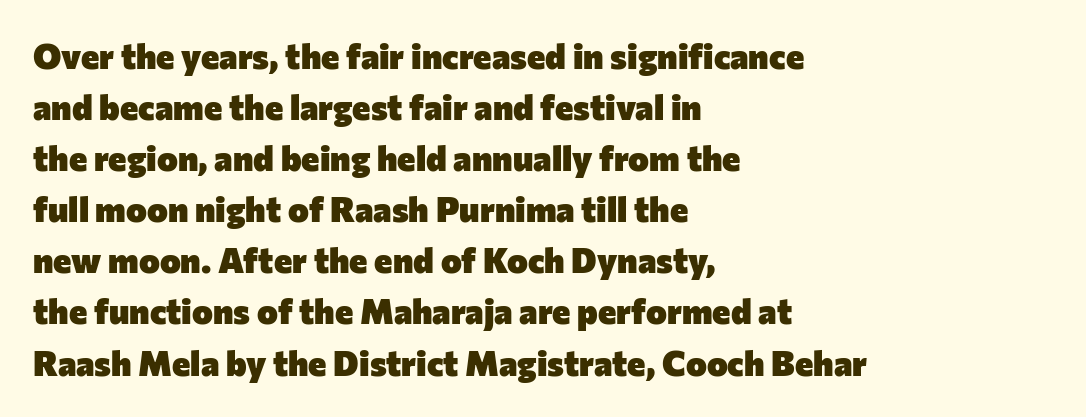
Q: Is the text bold? A: Yes.
Q: Is the text italic (slanted)? A: No, it is upright.
Q: Is the typeface a serif or a sans-serif typeface? A: Sans-serif.
Q: Is the text underlined? A: No.
Q: How is the paragraph aligned? A: Left-aligned.
Q: Is the spacing between letters normal or unusually wide? A: Normal.
Q: Is the spacing between lines tight, normal or loose? A: Normal.
Q: Width (condensed, normal, or wide)? A: Normal.
Q: Stroke contrast? A: Low.
Q: x-height? A: Medium.
Q: Monospaced? A: No.
